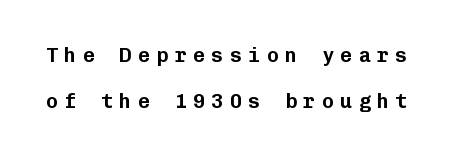
Does the lettering tilt? It doesn't — this is upright. This sample uses expanded letter spacing, leaving extra air between glyphs. Descender tails drop into unmarked territory. The lines are spread far apart with generous leading.
